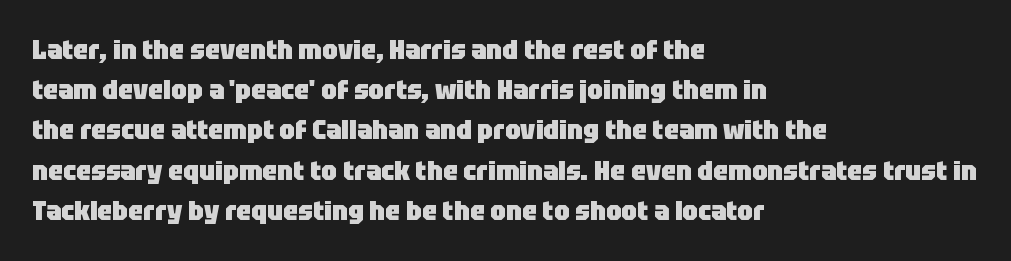
Q: Is the text bold? A: Yes.
Q: Is the text italic (slanted)? A: No, it is upright.
Q: Is the text underlined? A: No.
Q: How is the paragraph aligned? A: Left-aligned.
Q: Is the spacing between letters normal or unusually wide? A: Normal.
Q: Is the spacing between lines tight, normal or loose? A: Normal.
